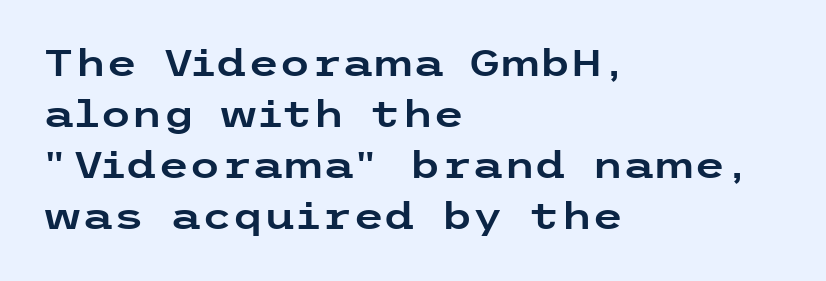
How are the letters spaced? Ordinarily, with no added tracking. The type family on display is of the sans-serif kind. A clean baseline with only descenders dipping below it. These lines are set flush left with a ragged right edge.
